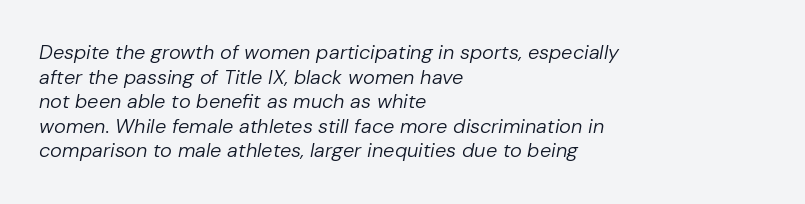
This sample uses plain, unmodified letter spacing. A student would call this left alignment; a typographer would say flush left, rag right. The zone under the glyphs is completely vacant. The font's italic variant was chosen for this text. Counters stay open thanks to moderate or lighter strokes.
